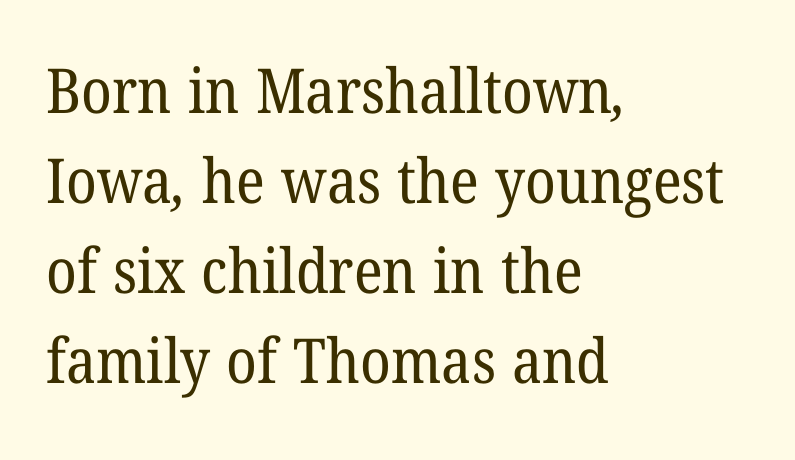
Q: Is the text bold? A: No.
Q: Is the typeface a serif or a sans-serif typeface? A: Serif.
Q: Is the text underlined? A: No.
Q: How is the paragraph aligned? A: Left-aligned.
Q: Is the spacing between letters normal or unusually wide? A: Normal.
Q: Is the spacing between lines tight, normal or loose? A: Normal.
Q: Width (condensed, normal, or wide)? A: Normal.
Q: Stroke contrast? A: Low.
Q: x-height? A: Medium.
Q: Monospaced? A: No.
